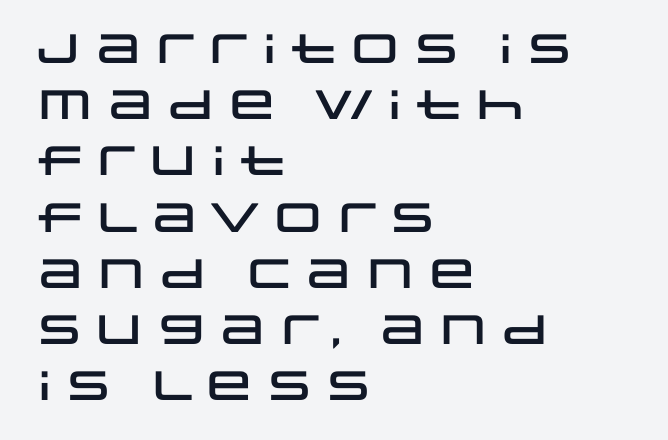
Q: Is the text italic (slanted)? A: No, it is upright.
Q: Is the typeface a serif or a sans-serif typeface? A: Sans-serif.
Q: Is the text underlined? A: No.
Q: How is the paragraph aligned? A: Left-aligned.
Q: Is the spacing between letters normal or unusually wide? A: Normal.
Q: Is the spacing between lines tight, normal or loose? A: Normal.
Q: Width (condensed, normal, or wide)? A: Wide.
Q: Stroke contrast? A: Low.
Q: x-height? A: Large.
Q: Monospaced? A: No.
